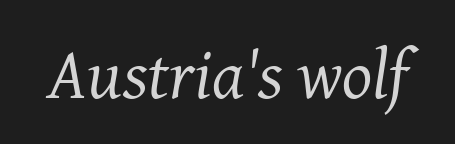
The image shows 71 px regular-weight serif type, italic (leaning right); set normal letter spacing, not underlined; medium stroke contrast and a medium x-height.
